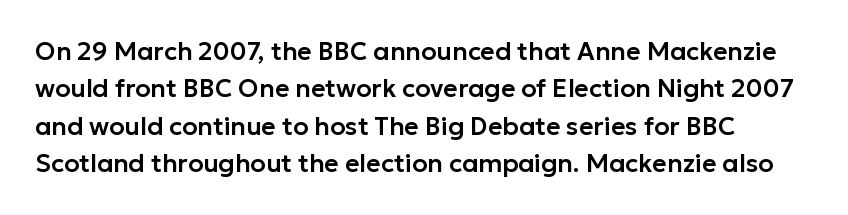
Q: Is the text italic (slanted)? A: No, it is upright.
Q: Is the text underlined? A: No.
Q: How is the paragraph aligned? A: Left-aligned.
Q: Is the spacing between letters normal or unusually wide? A: Normal.
Q: Is the spacing between lines tight, normal or loose? A: Normal.
